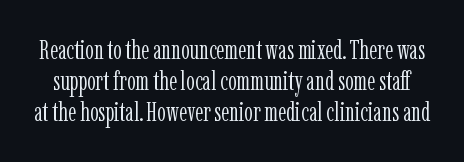
Q: Is the text bold? A: No.
Q: Is the text italic (slanted)? A: No, it is upright.
Q: Is the text underlined? A: No.
Q: Is the spacing between letters normal or unusually wide? A: Normal.
Q: Is the spacing between lines tight, normal or loose? A: Tight.
